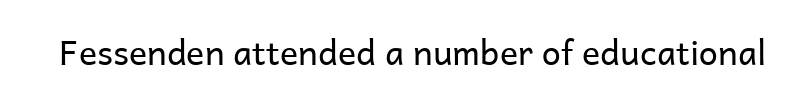
Q: Is the text bold? A: No.
Q: Is the text italic (slanted)? A: No, it is upright.
Q: Is the typeface a serif or a sans-serif typeface? A: Sans-serif.
Q: Is the text underlined? A: No.
Q: Is the spacing between letters normal or unusually wide? A: Normal.
Q: Width (condensed, normal, or wide)? A: Normal.
Q: Stroke contrast? A: Low.
Q: x-height? A: Medium.
Q: Monospaced? A: No.
